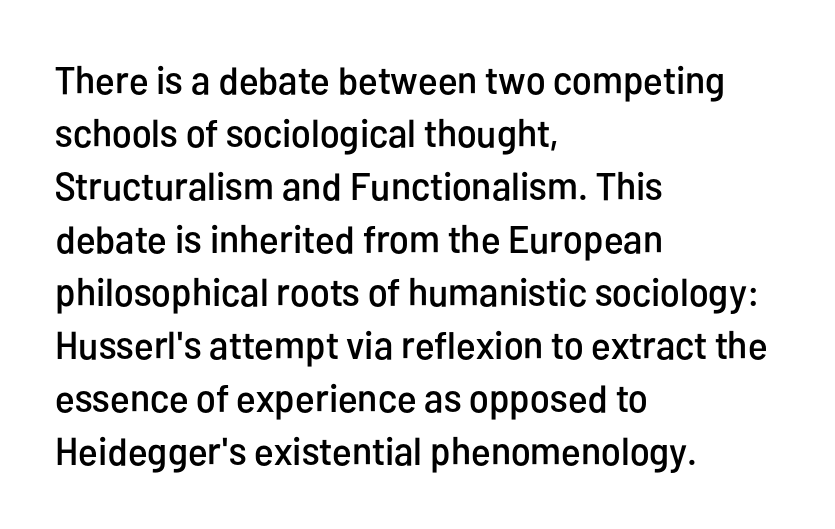
Q: Is the text italic (slanted)? A: No, it is upright.
Q: Is the typeface a serif or a sans-serif typeface? A: Sans-serif.
Q: Is the text underlined? A: No.
Q: How is the paragraph aligned? A: Left-aligned.
Q: Is the spacing between letters normal or unusually wide? A: Normal.
Q: Is the spacing between lines tight, normal or loose? A: Normal.
Q: Width (condensed, normal, or wide)? A: Condensed.
Q: Stroke contrast? A: Low.
Q: x-height? A: Medium.
Q: Monospaced? A: No.
